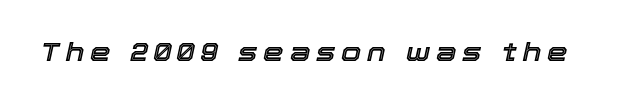
Q: Is the text italic (slanted)? A: Yes, it leans right by about 12 degrees.
Q: Is the text underlined? A: No.
Q: Is the spacing between letters normal or unusually wide? A: Unusually wide.
